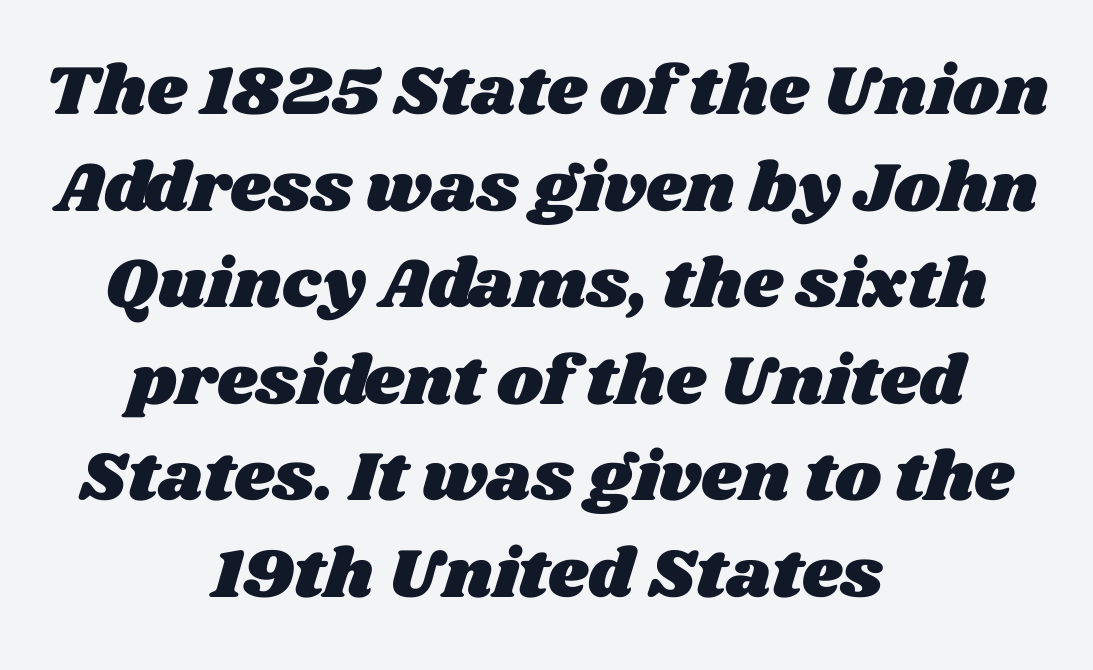
The image shows 70 px wide type; set centered, normal line spacing (1.38x), normal letter spacing, not underlined; medium stroke contrast and a large x-height.
